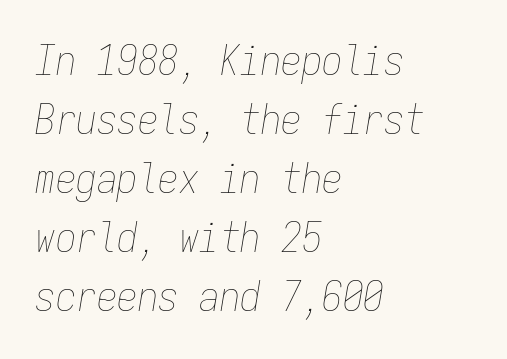
Students, note that the glyphs here touch the page at normal intervals. Every row of glyphs begins at an identical x-position on the left. Rule under the text: the space is simply empty. These lines are rendered in a fixed-pitch font.
